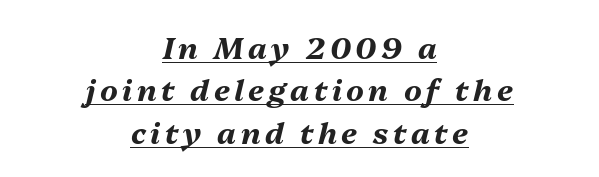
{"italic": "yes", "lean": "right", "slant_degrees": 13, "bold": "yes", "weight": "bold", "width": "normal", "stroke_contrast": "medium", "x_height": "medium", "monospaced": "no", "underline": "yes", "align": "center", "line_spacing": "normal", "line_spacing_ratio": 1.41, "glyph_px": 30}
